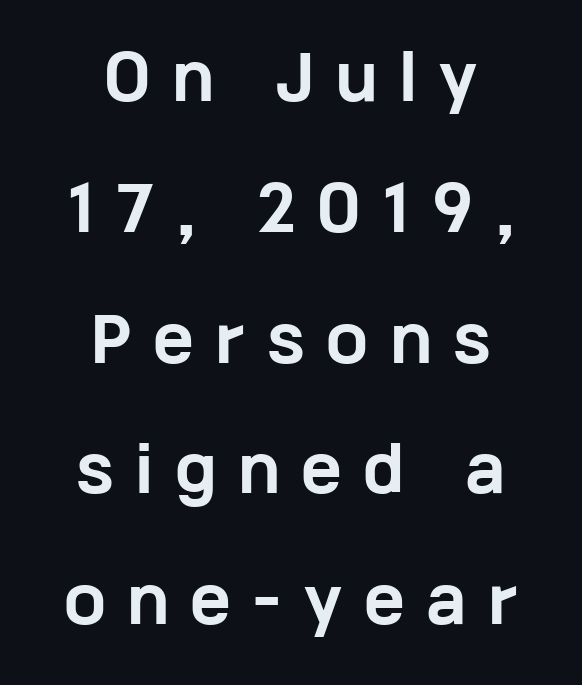
{"serif": "no", "italic": "no", "bold": "yes", "weight": "bold", "width": "wide", "stroke_contrast": "low", "x_height": "medium", "monospaced": "no", "underline": "no", "align": "center", "line_spacing": "loose", "line_spacing_ratio": 2.18, "letter_spacing": "wide", "letter_spacing_em": 0.39, "glyph_px": 60}
